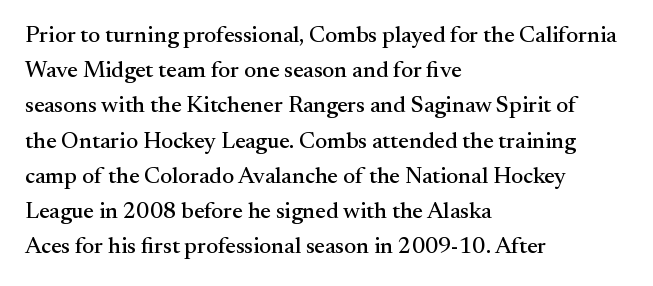
{"italic": "no", "underline": "no", "align": "left", "line_spacing": "normal", "line_spacing_ratio": 1.53, "letter_spacing": "normal", "letter_spacing_em": 0.0, "glyph_px": 23}
